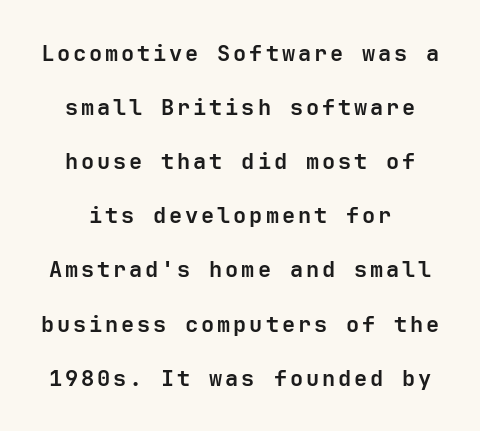
Q: Is the text bold? A: Yes.
Q: Is the text italic (slanted)? A: No, it is upright.
Q: Is the text underlined? A: No.
Q: Is the spacing between lines tight, normal or loose? A: Loose.
